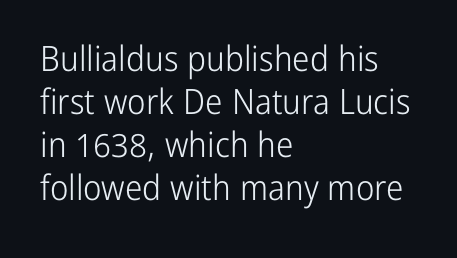
Q: Is the text bold? A: No.
Q: Is the text italic (slanted)? A: No, it is upright.
Q: Is the typeface a serif or a sans-serif typeface? A: Sans-serif.
Q: Is the text underlined? A: No.
Q: How is the paragraph aligned? A: Left-aligned.
Q: Is the spacing between letters normal or unusually wide? A: Normal.
Q: Width (condensed, normal, or wide)? A: Condensed.
Q: Stroke contrast? A: Low.
Q: x-height? A: Medium.
Q: Monospaced? A: No.
